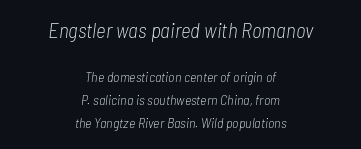
{"italic": "yes", "lean": "right", "slant_degrees": 7, "bold": "no", "underline": "no", "align": "center", "line_spacing": "normal", "line_spacing_ratio": 1.64, "letter_spacing": "normal", "letter_spacing_em": 0.0, "larger_block": "first", "size_ratio": 1.5, "glyph_px": 21}
